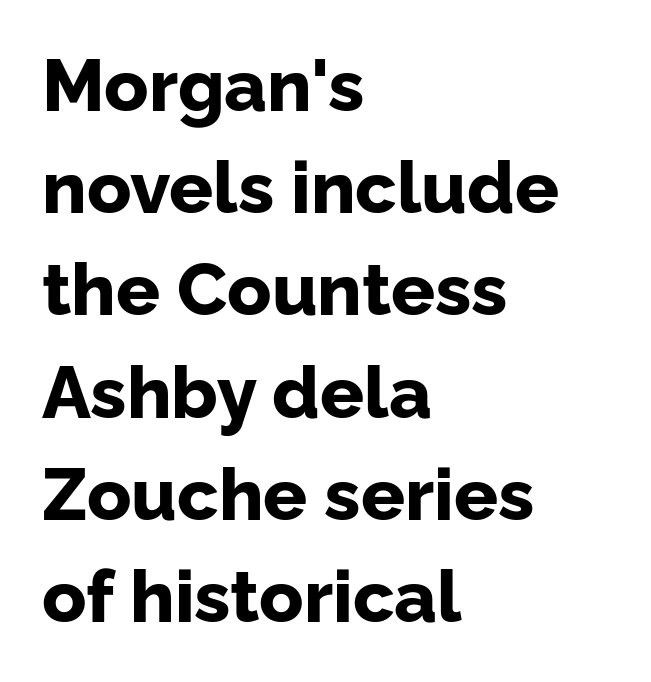
The image shows 73 px bold sans-serif type, upright; set left-aligned, normal line spacing (1.4x), normal letter spacing, not underlined; low stroke contrast and a medium x-height.
